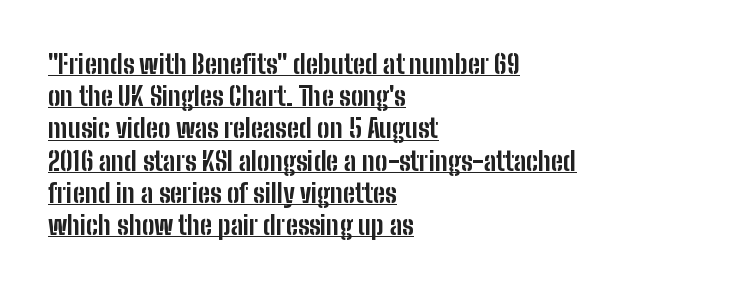
The image shows 26 px bold type, upright; set left-aligned, line spacing 1.24x, normal letter spacing, underlined.
